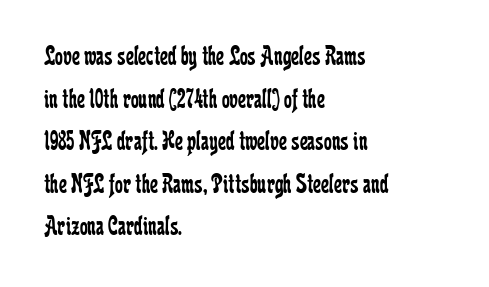
The image shows 28 px regular-weight, condensed serif type, upright; set left-aligned, normal line spacing (1.52x), normal letter spacing, not underlined; low stroke contrast and a medium x-height.
